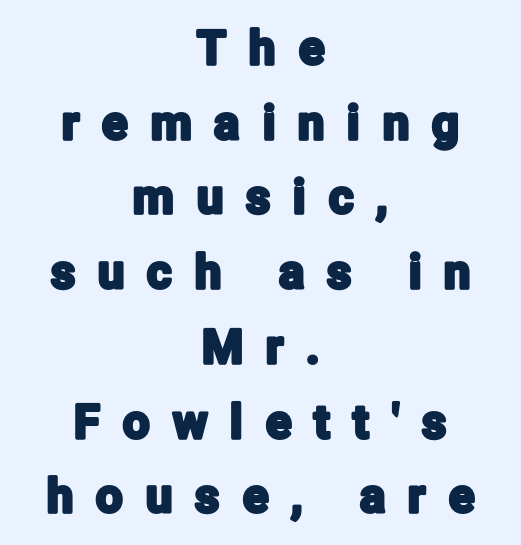
{"serif": "no", "italic": "no", "width": "condensed", "stroke_contrast": "low", "x_height": "medium", "monospaced": "no", "underline": "no", "align": "center", "line_spacing": "normal", "line_spacing_ratio": 1.59, "letter_spacing": "wide", "letter_spacing_em": 0.49, "glyph_px": 47}
